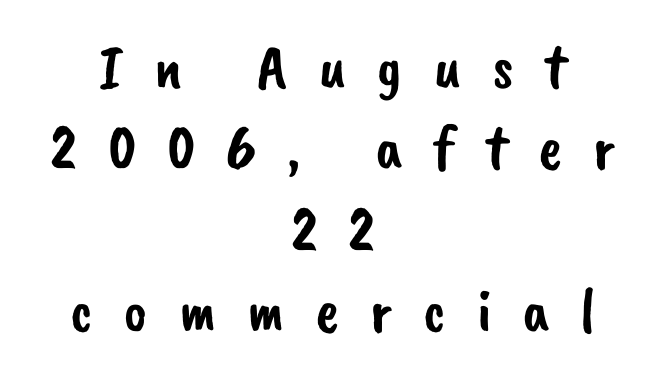
Q: Is the typeface a serif or a sans-serif typeface? A: Sans-serif.
Q: Is the text underlined? A: No.
Q: How is the paragraph aligned? A: Centered.
Q: Is the spacing between letters normal or unusually wide? A: Unusually wide.
Q: Is the spacing between lines tight, normal or loose? A: Normal.
Q: Width (condensed, normal, or wide)? A: Normal.
Q: Stroke contrast? A: Low.
Q: x-height? A: Small.
Q: Monospaced? A: No.
